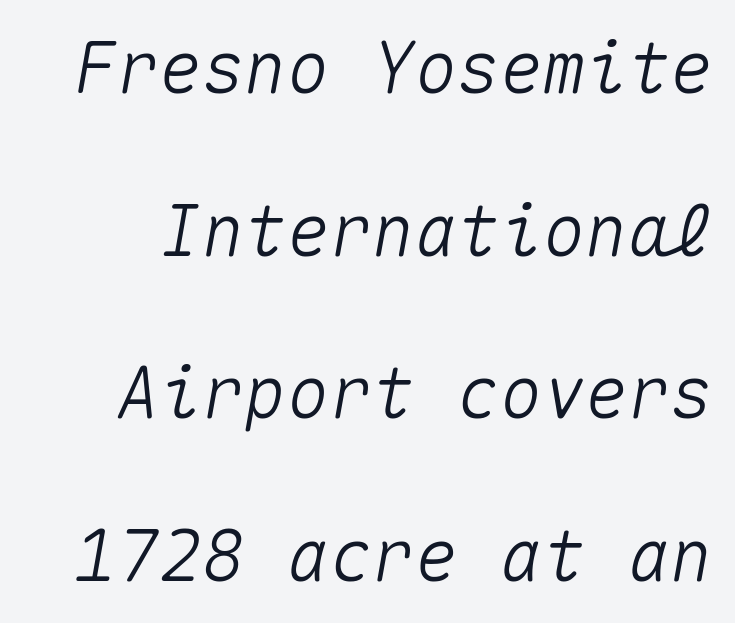
{"italic": "yes", "lean": "right", "slant_degrees": 10, "width": "normal", "stroke_contrast": "medium", "x_height": "medium", "monospaced": "yes", "underline": "no", "line_spacing": "loose", "line_spacing_ratio": 2.29, "letter_spacing": "normal", "letter_spacing_em": 0.0, "glyph_px": 71}
